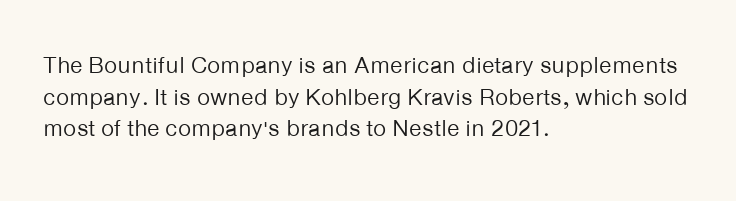
{"italic": "no", "bold": "no", "underline": "no", "align": "left", "line_spacing": "normal", "line_spacing_ratio": 1.38, "letter_spacing": "normal", "letter_spacing_em": 0.0, "glyph_px": 23}
